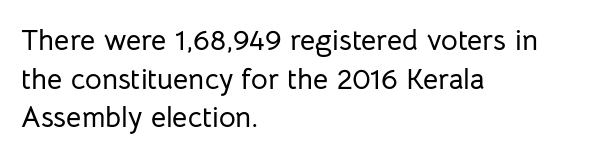
{"serif": "no", "italic": "no", "width": "normal", "stroke_contrast": "low", "x_height": "medium", "monospaced": "no", "underline": "no", "align": "left", "line_spacing": "normal", "line_spacing_ratio": 1.33, "letter_spacing": "normal", "letter_spacing_em": 0.0, "glyph_px": 29}
